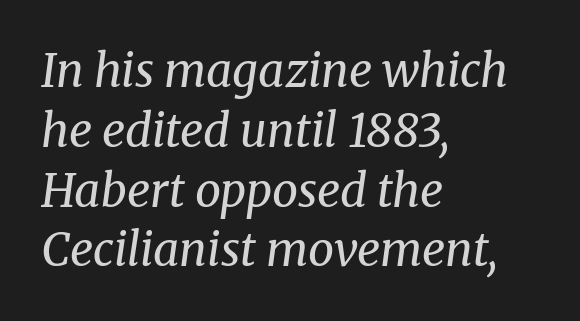
{"serif": "yes", "italic": "yes", "lean": "right", "slant_degrees": 8, "bold": "no", "weight": "regular", "width": "normal", "stroke_contrast": "medium", "x_height": "medium", "monospaced": "no", "underline": "no", "align": "left", "line_spacing": "normal", "line_spacing_ratio": 1.3, "letter_spacing": "normal", "letter_spacing_em": 0.0, "glyph_px": 46}
